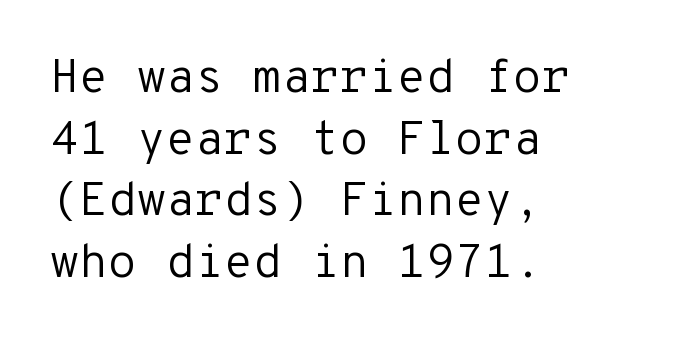
The image shows 47 px regular-weight sans-serif type, upright, monospaced; set left-aligned, normal line spacing (1.31x), normal letter spacing, not underlined; low stroke contrast and a medium x-height.
